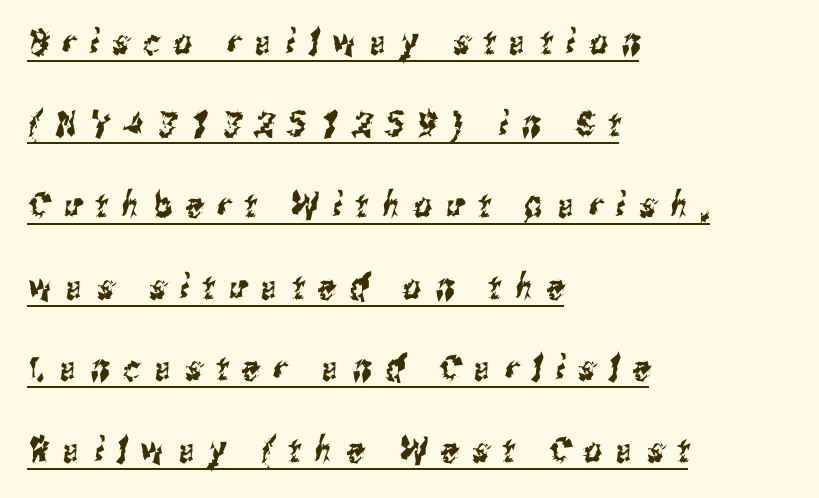
{"serif": "no", "width": "condensed", "stroke_contrast": "medium", "x_height": "medium", "monospaced": "no", "underline": "yes", "align": "left", "line_spacing": "loose", "line_spacing_ratio": 2.33, "letter_spacing": "wide", "letter_spacing_em": 0.4, "glyph_px": 35}
